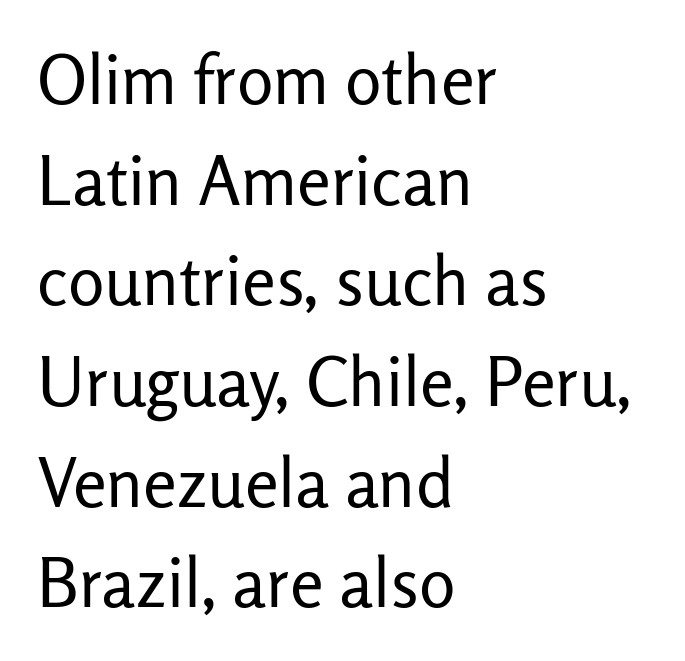
Spacing verdict: proportional, widths tailored to each character. The line-height multiplier appears to be the usual default. Every character sits straight up, as roman type does. Stems here are at most as thick as an everyday book face.
